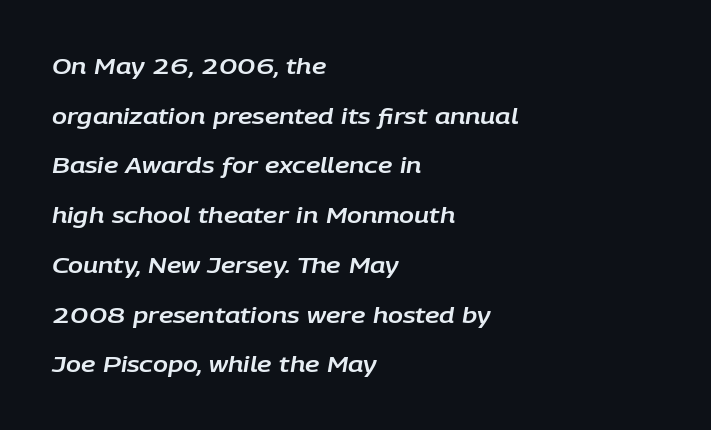
The image shows 22 px text type, italic (leaning right); set left-aligned, loose line spacing (2.26x), normal letter spacing, not underlined.
